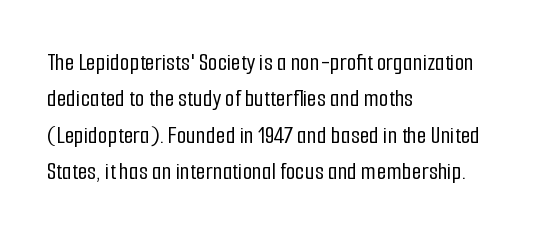
Plain, unruled lines of type. The type is set solid horizontally, with unmodified tracking. Tall strokes in this sample are plumb rather than angled. Regarding leading, the lines here are spaced in the standard way.
